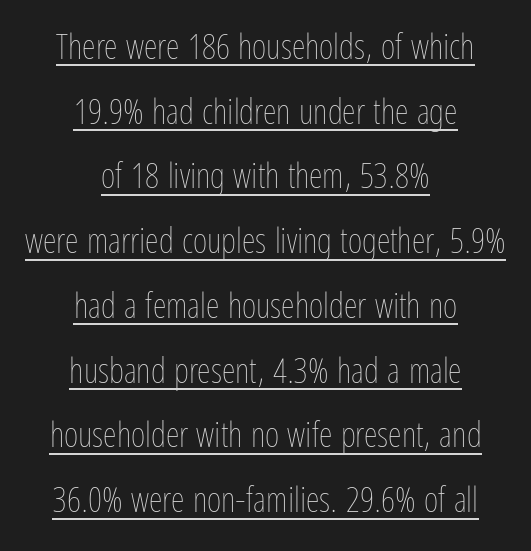
The image shows 35 px thin, condensed type, upright; set centered, line spacing 1.85x, normal letter spacing, underlined; low stroke contrast and a medium x-height.
